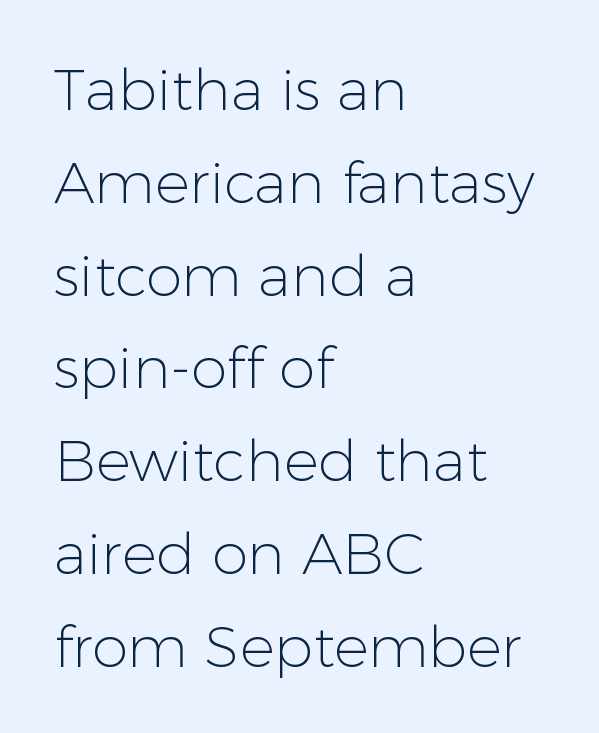
{"serif": "no", "italic": "no", "bold": "no", "weight": "light", "width": "normal", "stroke_contrast": "low", "x_height": "medium", "monospaced": "no", "underline": "no", "align": "left", "line_spacing": "normal", "line_spacing_ratio": 1.6, "letter_spacing": "normal", "letter_spacing_em": 0.0, "glyph_px": 58}
